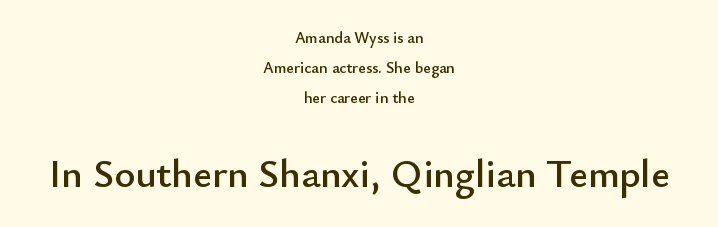
The image shows 40 px sans-serif type, upright; set centered, line spacing 1.87x, normal letter spacing, not underlined; the second (bottom) block is 2.5x larger; low stroke contrast and a small x-height.
